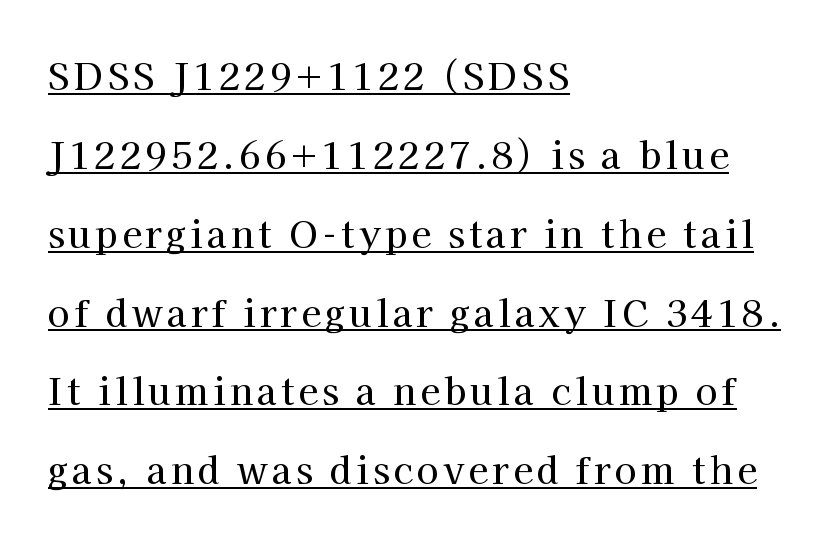
A typesetter would label this face a serif. The string is rendered with underlining switched on. Does the copy run flush right? No — it runs flush left. You can tell it's not italic because the verticals are truly vertical. Notice the wide empty band between every row — that's loose leading.
